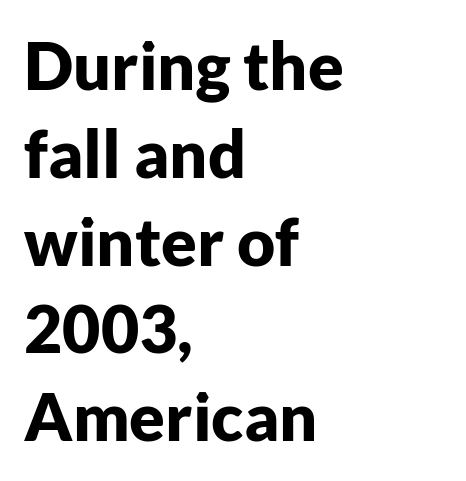
{"serif": "no", "italic": "no", "bold": "yes", "weight": "bold", "width": "normal", "stroke_contrast": "low", "x_height": "medium", "monospaced": "no", "underline": "no", "align": "left", "line_spacing": "normal", "line_spacing_ratio": 1.33, "letter_spacing": "normal", "letter_spacing_em": 0.0, "glyph_px": 66}
